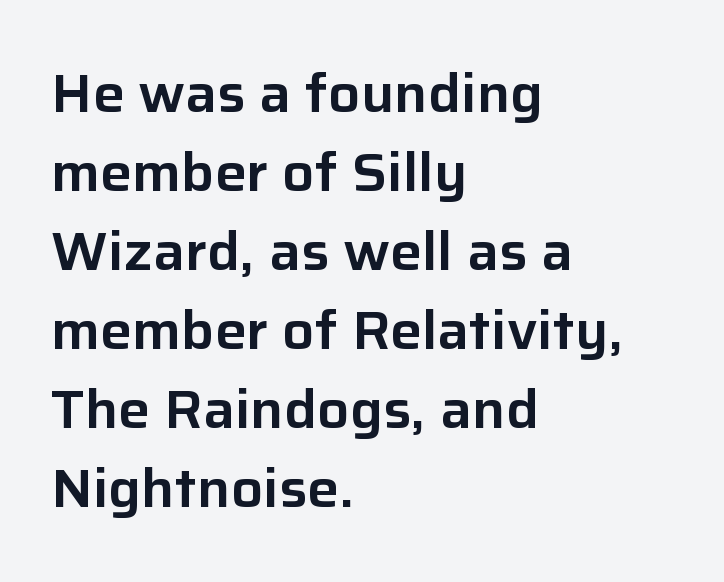
The image shows 53 px sans-serif type, upright; set left-aligned, normal line spacing (1.49x), normal letter spacing, not underlined; low stroke contrast and a medium x-height.
